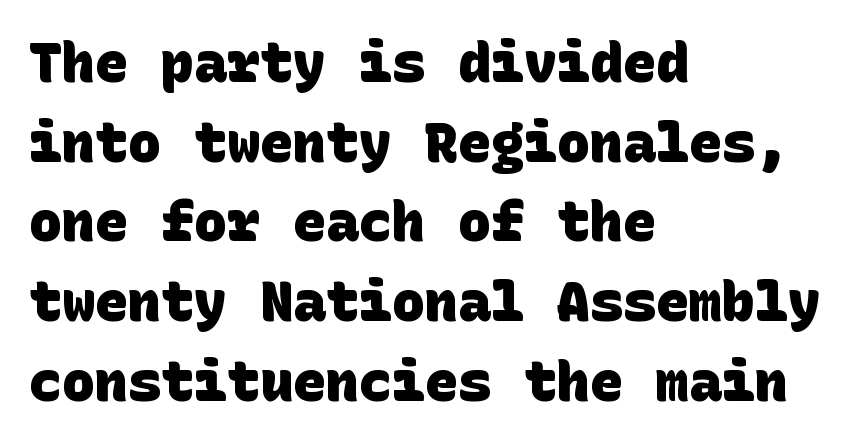
Q: Is the text bold? A: Yes.
Q: Is the typeface a serif or a sans-serif typeface? A: Sans-serif.
Q: Is the text underlined? A: No.
Q: How is the paragraph aligned? A: Left-aligned.
Q: Is the spacing between letters normal or unusually wide? A: Normal.
Q: Is the spacing between lines tight, normal or loose? A: Normal.
Q: Width (condensed, normal, or wide)? A: Normal.
Q: Stroke contrast? A: Low.
Q: x-height? A: Large.
